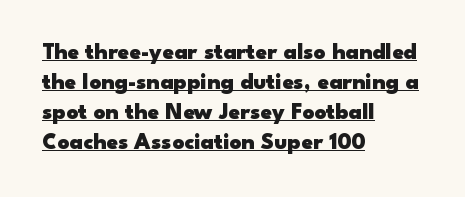
The image shows 23 px bold type, upright; set left-aligned, normal line spacing (1.3x), normal letter spacing, underlined.
